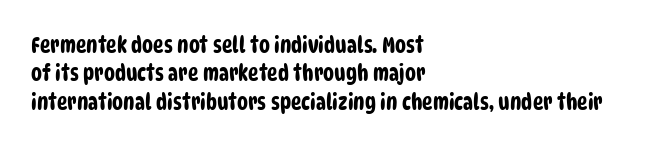
The image shows 22 px text type; set left-aligned, normal line spacing (1.29x), normal letter spacing, not underlined.
